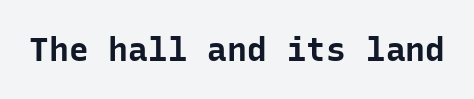
The image shows 33 px bold sans-serif type, upright, monospaced; set normal letter spacing, not underlined; low stroke contrast and a medium x-height.
